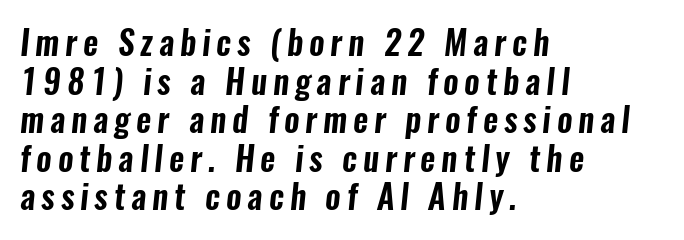
The image shows 33 px condensed sans-serif type; set left-aligned, line spacing 1.17x, not underlined; low stroke contrast and a medium x-height.
